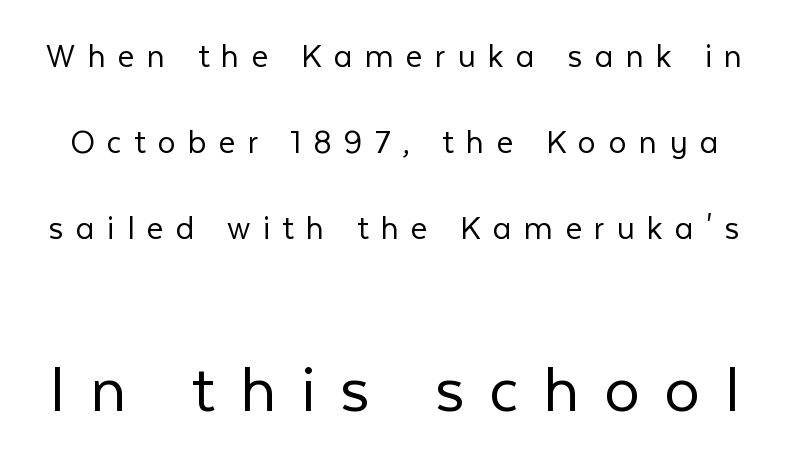
Think standard paragraph weight, or any step lighter than that. The letters stand upright; this is a roman face. Classification — sans serif. Think of a printed novel: that variable character pitch is what you see here. The lower block of text is set noticeably larger than the block above it.
